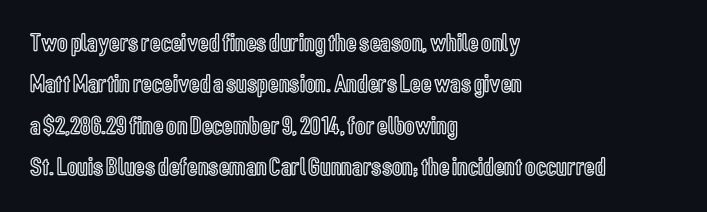
Honestly, there is no underline to notice here at all. Nothing unusual about the tracking: characters are spaced as the font intends. These lines stack with their left ends in a neat column. Posture: vertical. Normally led — the rows are evenly, conventionally spaced.
